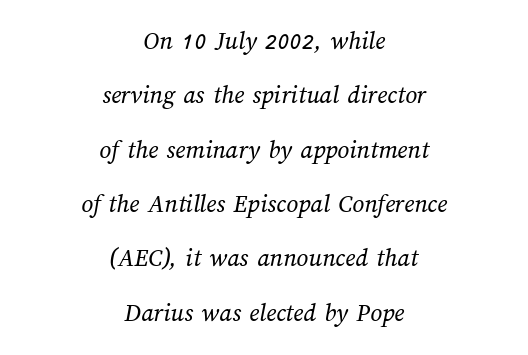
The image shows 26 px text type; set centered, loose line spacing (2.09x), normal letter spacing, not underlined.
